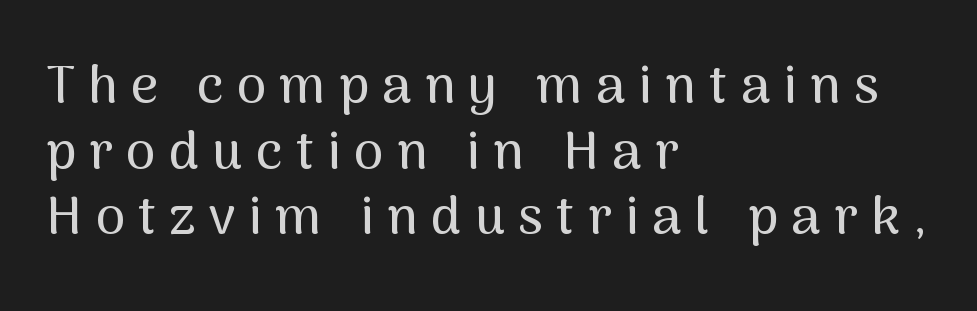
Line starts are locked; line ends wander. The font family rendered here belongs to the sans-serif group. Descenders hang freely into open space. The passage shown is typed in a proportional face where columns would drift.
